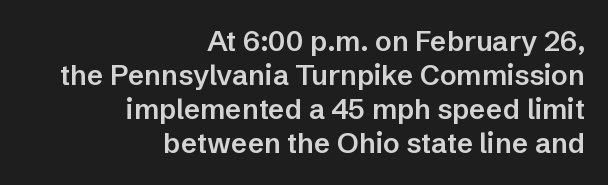
The image shows 28 px semibold sans-serif type, upright; set right-aligned, line spacing 1.22x, normal letter spacing, not underlined; low stroke contrast and a medium x-height.
